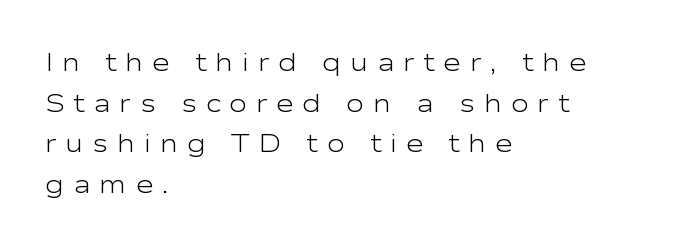
Descender tails drop into unmarked territory. Horizontal alignment here is leftward, the default for most running prose. Leading: standard. Unbolded letterforms with no extra heft. The lettering holds an erect, upright posture throughout.
